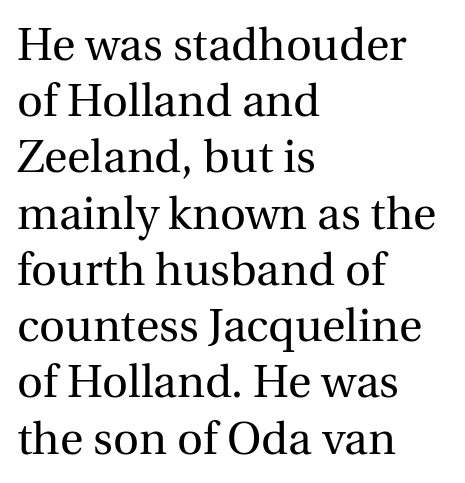
Q: Is the text bold? A: No.
Q: Is the text italic (slanted)? A: No, it is upright.
Q: Is the typeface a serif or a sans-serif typeface? A: Serif.
Q: Is the text underlined? A: No.
Q: How is the paragraph aligned? A: Left-aligned.
Q: Is the spacing between letters normal or unusually wide? A: Normal.
Q: Is the spacing between lines tight, normal or loose? A: Normal.
Q: Width (condensed, normal, or wide)? A: Normal.
Q: x-height? A: Medium.
Q: Monospaced? A: No.
